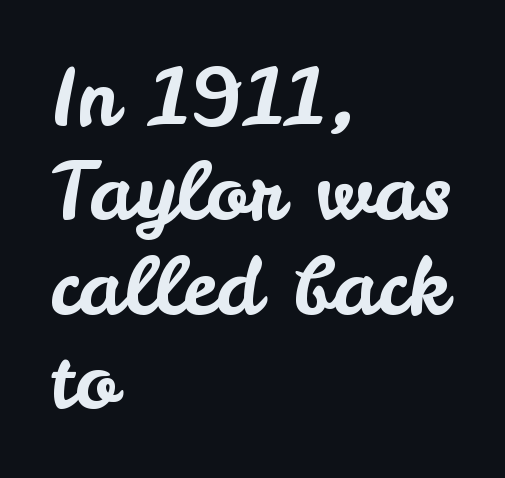
Q: Is the text italic (slanted)? A: Yes.
Q: Is the typeface a serif or a sans-serif typeface? A: Sans-serif.
Q: Is the text underlined? A: No.
Q: How is the paragraph aligned? A: Left-aligned.
Q: Is the spacing between letters normal or unusually wide? A: Normal.
Q: Width (condensed, normal, or wide)? A: Normal.
Q: Stroke contrast? A: Low.
Q: x-height? A: Small.
Q: Monospaced? A: No.
